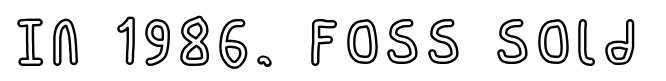
{"italic": "no", "width": "condensed", "x_height": "large", "monospaced": "no", "underline": "no", "glyph_px": 48}
